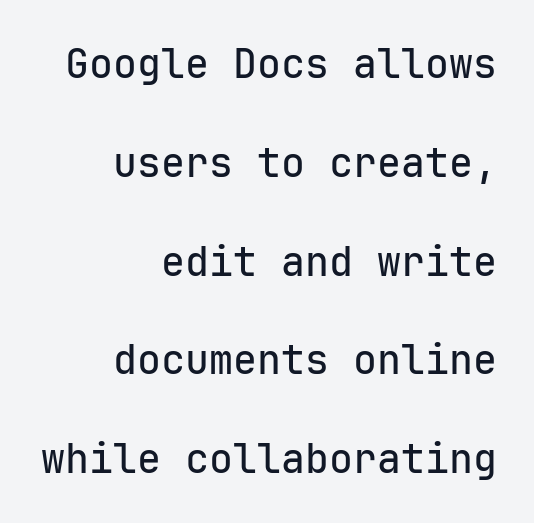
The image shows 40 px sans-serif type, upright, monospaced; set right-aligned, loose line spacing (2.47x), normal letter spacing, not underlined; low stroke contrast and a medium x-height.
